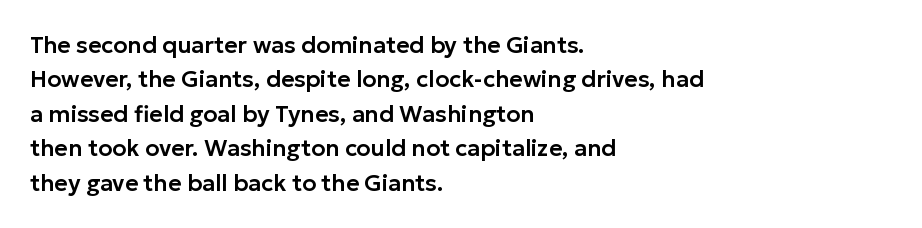
{"italic": "no", "underline": "no", "align": "left", "line_spacing": "normal", "line_spacing_ratio": 1.5, "letter_spacing": "normal", "letter_spacing_em": 0.0, "glyph_px": 23}
